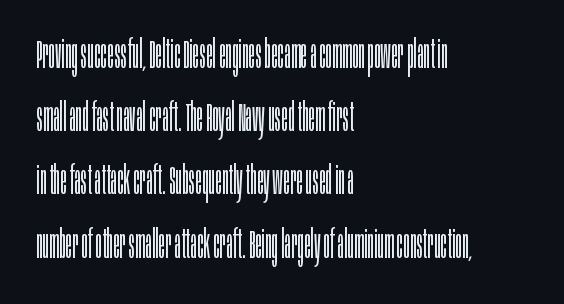
Q: Is the text bold? A: No.
Q: Is the text italic (slanted)? A: No, it is upright.
Q: Is the typeface a serif or a sans-serif typeface? A: Sans-serif.
Q: Is the text underlined? A: No.
Q: How is the paragraph aligned? A: Left-aligned.
Q: Is the spacing between letters normal or unusually wide? A: Normal.
Q: Is the spacing between lines tight, normal or loose? A: Normal.
Q: Width (condensed, normal, or wide)? A: Condensed.
Q: Stroke contrast? A: Low.
Q: x-height? A: Large.
Q: Monospaced? A: No.
